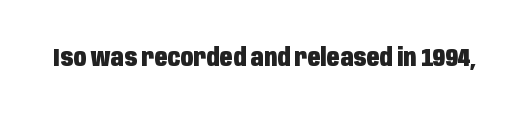
The image shows 24 px bold type, upright; set normal letter spacing, not underlined.
